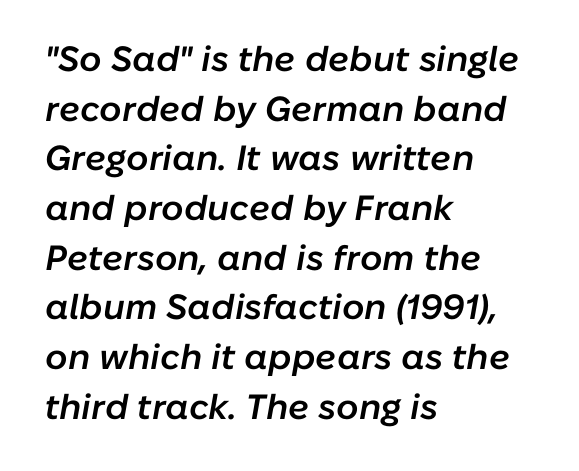
Posture: slanted. Has an underline been added? It has not. Short note: letters normally spaced. Character widths vary here, with narrow letters taking less room than wide ones. Students, this is semibold: more ink than regular, less than bold.
